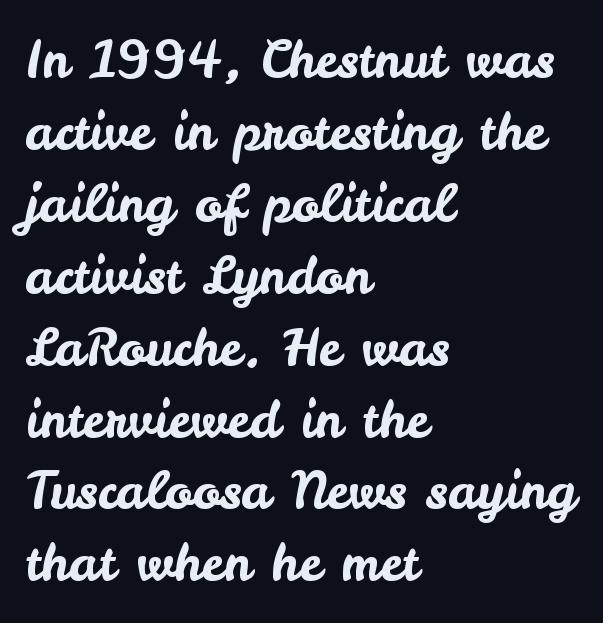
Q: Is the text italic (slanted)? A: Yes.
Q: Is the typeface a serif or a sans-serif typeface? A: Sans-serif.
Q: Is the text underlined? A: No.
Q: How is the paragraph aligned? A: Left-aligned.
Q: Is the spacing between letters normal or unusually wide? A: Normal.
Q: Is the spacing between lines tight, normal or loose? A: Normal.
Q: Width (condensed, normal, or wide)? A: Normal.
Q: Stroke contrast? A: Low.
Q: x-height? A: Small.
Q: Monospaced? A: No.
